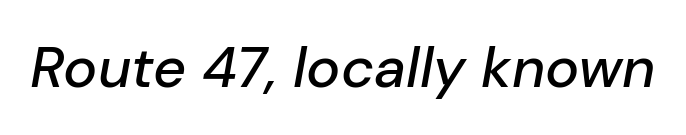
Q: Is the text italic (slanted)? A: Yes, it leans right by about 10 degrees.
Q: Is the text underlined? A: No.
Q: Is the spacing between letters normal or unusually wide? A: Normal.
Q: Width (condensed, normal, or wide)? A: Normal.
Q: Stroke contrast? A: Low.
Q: x-height? A: Medium.
Q: Monospaced? A: No.
